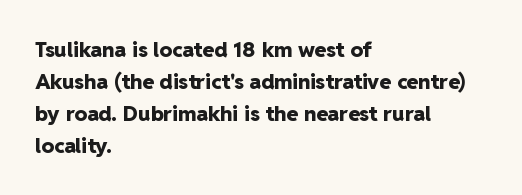
The type sits square on the baseline with zero lean. Summary of weight: heavy, a full bold. Interline gaps are of average width in this sample. The type is set solid horizontally, with unmodified tracking. Underline: absent.
